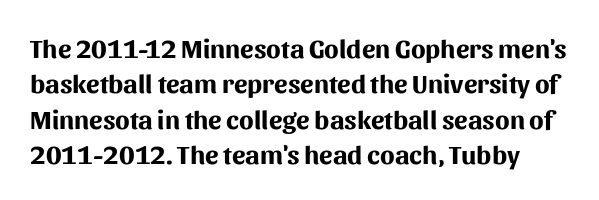
These lines were composed using upright roman letters. Letter spacing: default. Horizontal bands of white between lines are of average thickness. A dark, heavy texture on the line: the type is bold. A clean baseline with only descenders dipping below it.
